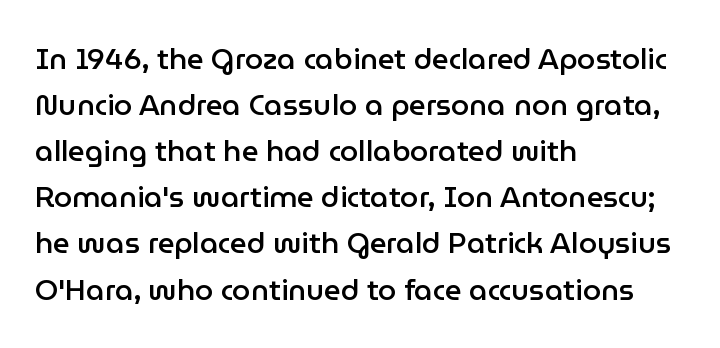
Q: Is the text bold? A: Semi-bold.
Q: Is the text italic (slanted)? A: No, it is upright.
Q: Is the typeface a serif or a sans-serif typeface? A: Sans-serif.
Q: Is the text underlined? A: No.
Q: How is the paragraph aligned? A: Left-aligned.
Q: Is the spacing between letters normal or unusually wide? A: Normal.
Q: Is the spacing between lines tight, normal or loose? A: Normal.
Q: Width (condensed, normal, or wide)? A: Normal.
Q: Stroke contrast? A: Low.
Q: x-height? A: Medium.
Q: Monospaced? A: No.
